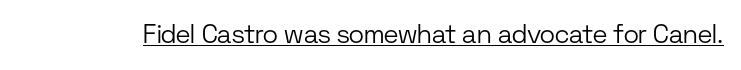
Q: Is the text bold? A: No.
Q: Is the text italic (slanted)? A: No, it is upright.
Q: Is the text underlined? A: Yes.
Q: Is the spacing between letters normal or unusually wide? A: Normal.
